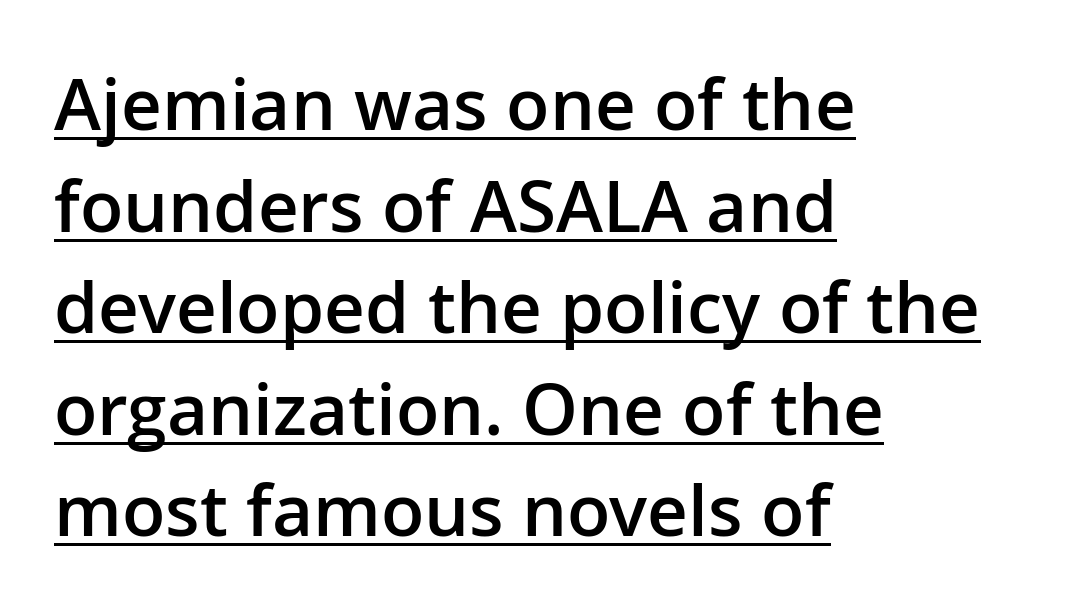
{"serif": "no", "italic": "no", "bold": "semi", "weight": "semibold", "width": "normal", "stroke_contrast": "low", "x_height": "medium", "monospaced": "no", "underline": "yes", "align": "left", "line_spacing": "normal", "line_spacing_ratio": 1.43, "letter_spacing": "normal", "letter_spacing_em": 0.0, "glyph_px": 71}
